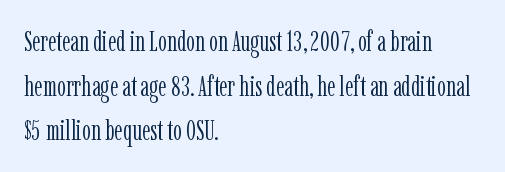
{"serif": "yes", "italic": "no", "bold": "no", "weight": "light", "width": "condensed", "stroke_contrast": "low", "x_height": "medium", "monospaced": "no", "underline": "no", "align": "left", "line_spacing": "normal", "line_spacing_ratio": 1.59, "letter_spacing": "normal", "letter_spacing_em": 0.0, "glyph_px": 28}
